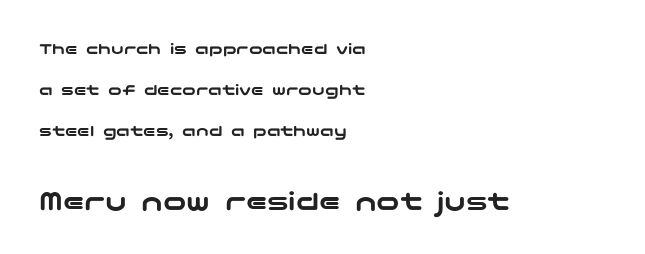
Loosely led — the rows are spread out. Any mark beneath the type? The region is blank. The type is set solid horizontally, with unmodified tracking. Notice how the passage keeps a crisp vertical edge on the left only. Is the lower block the larger one? Yes — the lower block carries the bigger type.
